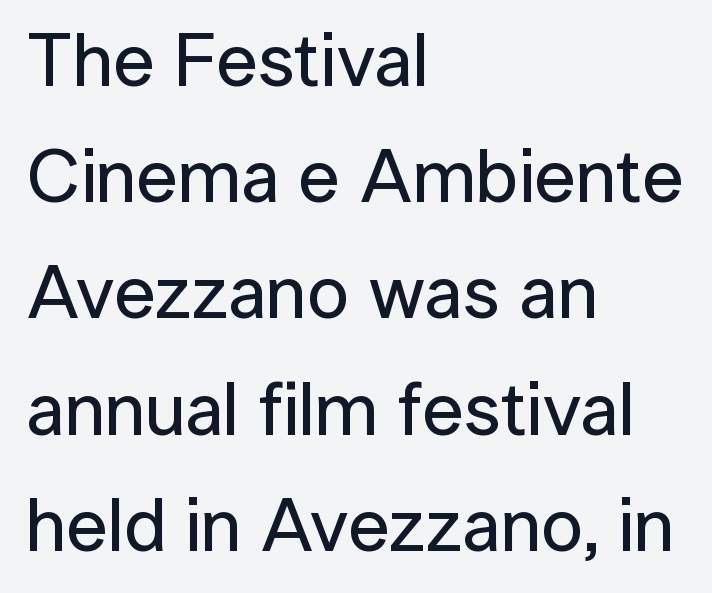
{"serif": "no", "italic": "no", "width": "normal", "stroke_contrast": "low", "x_height": "medium", "monospaced": "no", "underline": "no", "align": "left", "line_spacing": "normal", "line_spacing_ratio": 1.55, "letter_spacing": "normal", "letter_spacing_em": 0.0, "glyph_px": 75}
